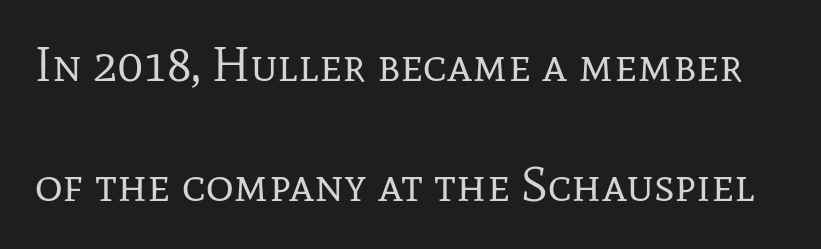
The image shows 48 px regular-weight serif type, upright; set loose line spacing (2.5x), normal letter spacing, not underlined; low stroke contrast and a medium x-height.
